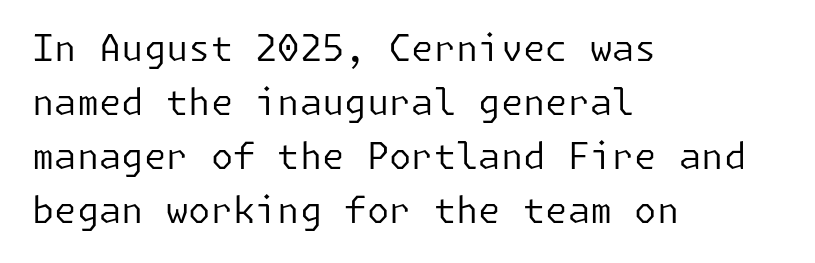
{"serif": "no", "italic": "no", "bold": "no", "weight": "regular", "width": "normal", "stroke_contrast": "low", "x_height": "medium", "underline": "no", "align": "left", "line_spacing": "normal", "line_spacing_ratio": 1.5, "letter_spacing": "normal", "letter_spacing_em": 0.0, "glyph_px": 36}
